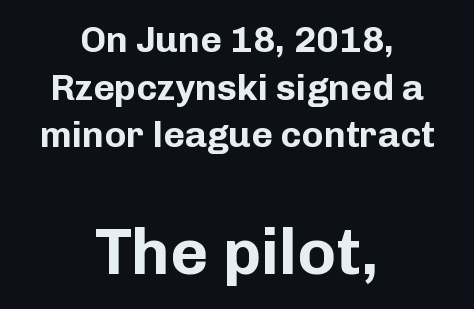
The lettering stays uniformly vertical, giving the passage a roman look. The letters sit at their default tracking, neither squeezed nor spread. Students, this is bold: see how much ink each stroke carries. Leading matches the norm, producing a regular column. The characters display no serif detailing; their extremities are plain.
